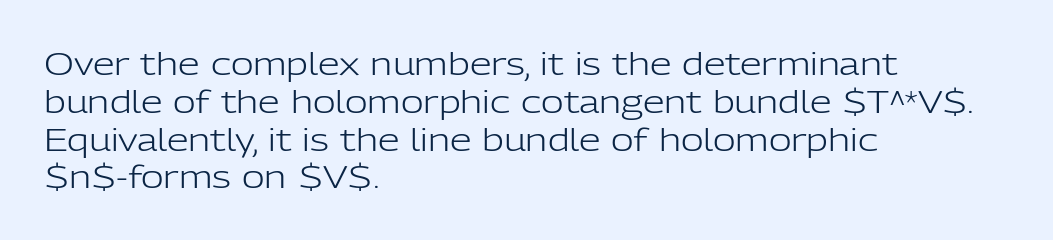
Q: Is the text bold? A: No.
Q: Is the text italic (slanted)? A: No, it is upright.
Q: Is the typeface a serif or a sans-serif typeface? A: Sans-serif.
Q: Is the text underlined? A: No.
Q: How is the paragraph aligned? A: Left-aligned.
Q: Is the spacing between letters normal or unusually wide? A: Normal.
Q: Width (condensed, normal, or wide)? A: Normal.
Q: Stroke contrast? A: Low.
Q: x-height? A: Medium.
Q: Monospaced? A: No.
